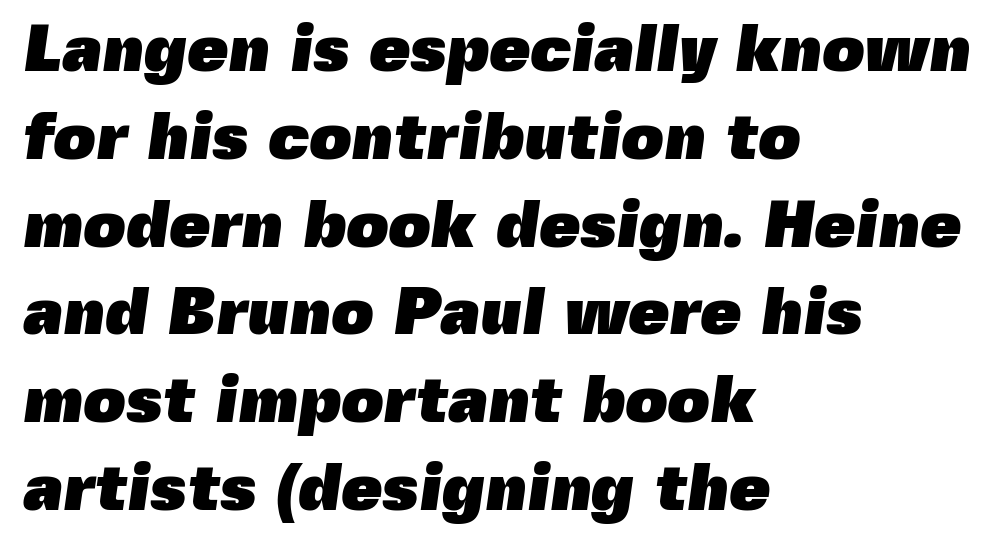
Any mark beneath the type? The region is blank. Leading matches the norm, producing a regular column. Its strokes are broad and dark, the hallmark of bold type. Letter spacing: default. Think of a printed novel: that variable character pitch is what you see here.
